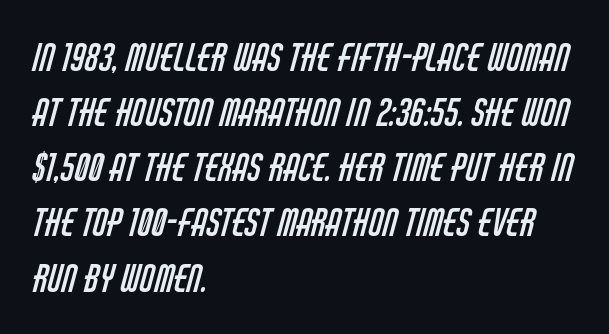
The passage shown is typeset with a sans-serif family. Underlining? Definitely not there. The paragraph has a hard left edge and a soft right edge. Weight class: somewhere from thin through regular. A typesetter would call this zero additional tracking.
